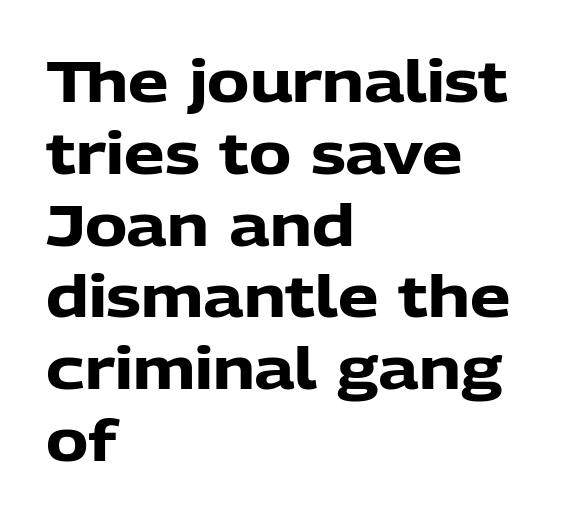
Designer's note — italics off, roman on. The passage is arranged the way most books set body copy — flush left. Horizontal bands of white between lines are of average thickness. This rendering features lettering with no underline. The glyphs in this specimen are sans serif. The rendering keeps characters at their native spacing.
